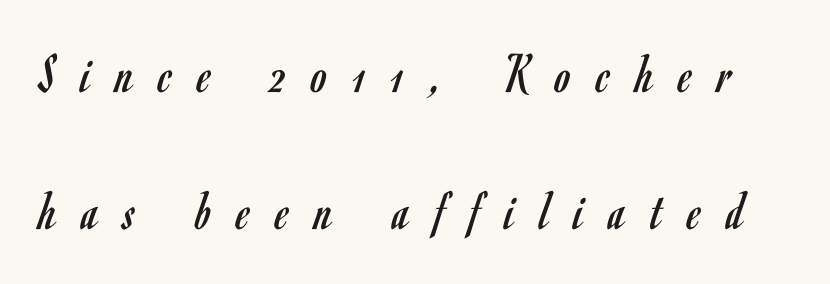
Q: Is the text bold? A: No.
Q: Is the text italic (slanted)? A: Yes.
Q: Is the typeface a serif or a sans-serif typeface? A: Sans-serif.
Q: Is the text underlined? A: No.
Q: Is the spacing between letters normal or unusually wide? A: Unusually wide.
Q: Is the spacing between lines tight, normal or loose? A: Loose.
Q: Width (condensed, normal, or wide)? A: Condensed.
Q: Stroke contrast? A: Low.
Q: x-height? A: Small.
Q: Monospaced? A: No.
